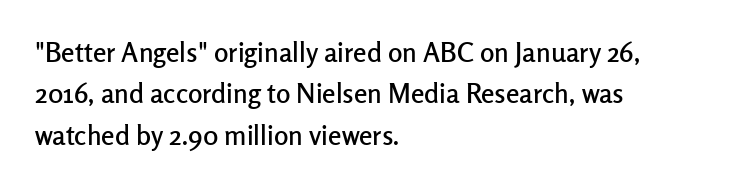
Q: Is the text italic (slanted)? A: No, it is upright.
Q: Is the text underlined? A: No.
Q: How is the paragraph aligned? A: Left-aligned.
Q: Is the spacing between letters normal or unusually wide? A: Normal.
Q: Is the spacing between lines tight, normal or loose? A: Normal.
